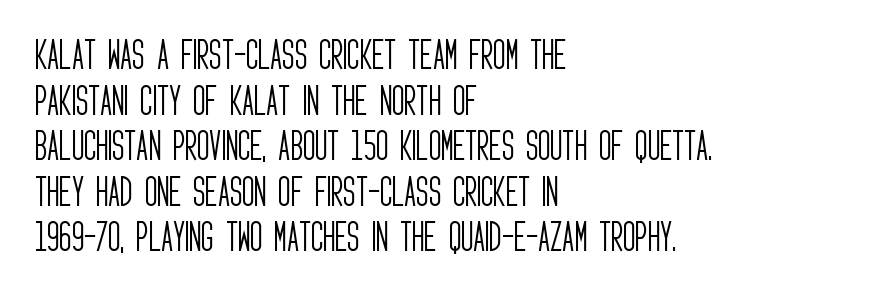
{"serif": "no", "italic": "no", "bold": "no", "weight": "light", "width": "condensed", "stroke_contrast": "low", "x_height": "large", "monospaced": "no", "underline": "no", "align": "left", "line_spacing": "normal", "line_spacing_ratio": 1.34, "letter_spacing": "normal", "letter_spacing_em": 0.0, "glyph_px": 34}
